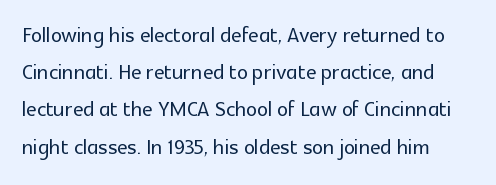
Notice how descenders clear the ascenders below comfortably — that's standard leading. Posture: straight, roman, zero tilt. The face used here is proportionally spaced, like ordinary book or web type. The typeface chosen for these lines omits serifs.
